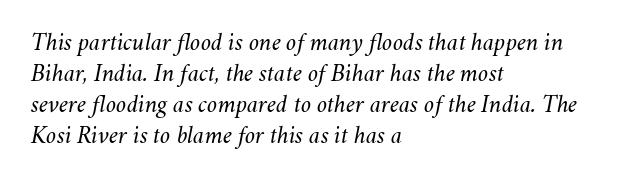
The image shows 25 px text type, italic (leaning right); set left-aligned, line spacing 1.24x, normal letter spacing, not underlined.
